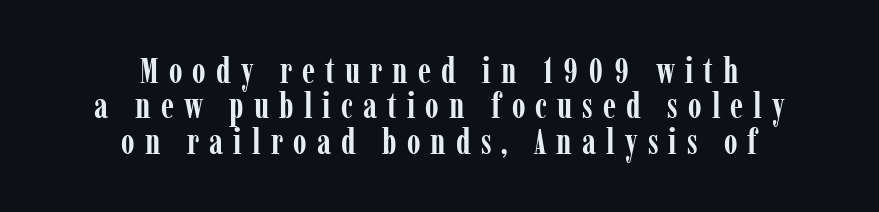
Emphasis by weight is at full strength: bold. The tracking reads as deliberately expanded to a designer's eye. Do the characters align in a grid? No, the font is proportional. The line-height multiplier appears low, near solid setting. Where is the straight margin? There isn't one; the lines are centered. Clear beneath every line of the passage.
